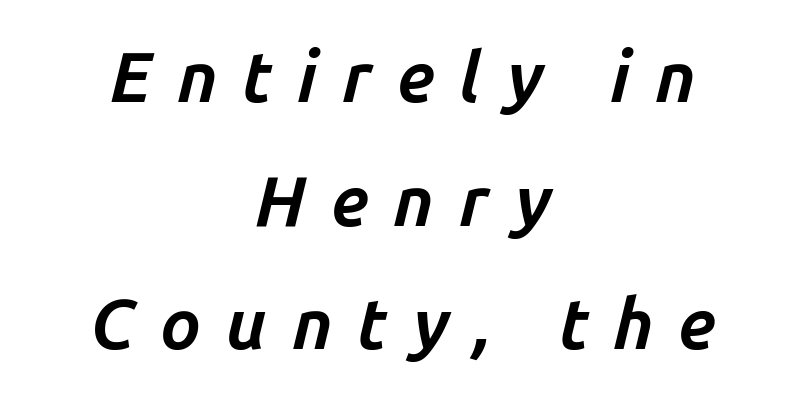
The image shows 71 px bold type, italic (leaning right); set centered, line spacing 1.74x, unusually wide letter spacing (+0.35 em), not underlined; low stroke contrast and a medium x-height.
